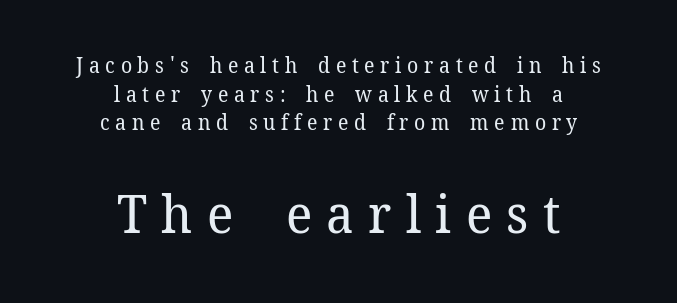
{"serif": "yes", "italic": "no", "bold": "no", "weight": "regular", "width": "normal", "stroke_contrast": "low", "x_height": "medium", "monospaced": "no", "underline": "no", "align": "center", "line_spacing": "normal", "line_spacing_ratio": 1.36, "letter_spacing": "wide", "letter_spacing_em": 0.27, "larger_block": "second", "size_ratio": 2.52, "glyph_px": 53}
